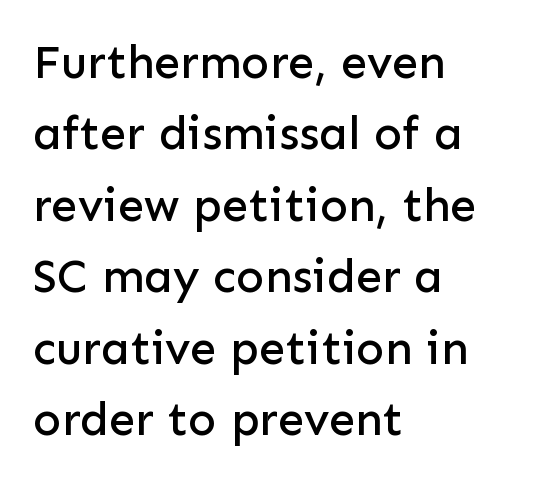
{"serif": "no", "italic": "no", "width": "normal", "stroke_contrast": "low", "x_height": "medium", "monospaced": "no", "underline": "no", "align": "left", "line_spacing": "normal", "line_spacing_ratio": 1.52, "letter_spacing": "normal", "letter_spacing_em": 0.0, "glyph_px": 47}
